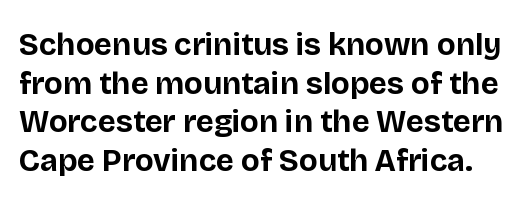
{"serif": "no", "italic": "no", "bold": "yes", "weight": "bold", "width": "normal", "stroke_contrast": "low", "x_height": "large", "monospaced": "no", "underline": "no", "line_spacing": "normal", "line_spacing_ratio": 1.25, "letter_spacing": "normal", "letter_spacing_em": 0.0, "glyph_px": 31}
